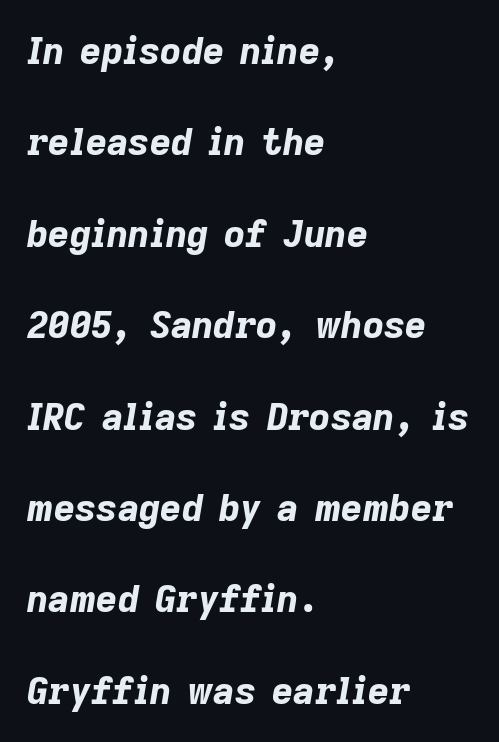
Q: Is the text bold? A: Yes.
Q: Is the text italic (slanted)? A: Yes, it leans right by about 9 degrees.
Q: Is the text underlined? A: No.
Q: How is the paragraph aligned? A: Left-aligned.
Q: Is the spacing between letters normal or unusually wide? A: Normal.
Q: Is the spacing between lines tight, normal or loose? A: Loose.
Q: Width (condensed, normal, or wide)? A: Normal.
Q: Stroke contrast? A: Low.
Q: x-height? A: Medium.
Q: Monospaced? A: No.
